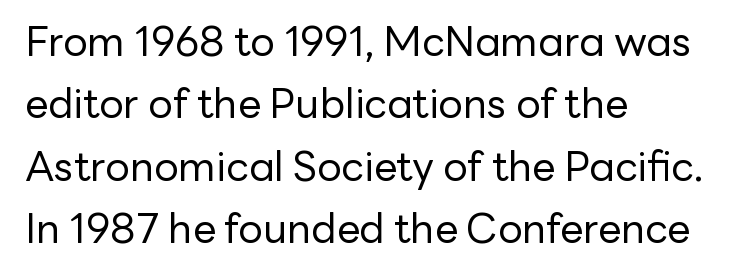
Q: Is the text bold? A: No.
Q: Is the text italic (slanted)? A: No, it is upright.
Q: Is the typeface a serif or a sans-serif typeface? A: Sans-serif.
Q: Is the text underlined? A: No.
Q: How is the paragraph aligned? A: Left-aligned.
Q: Is the spacing between letters normal or unusually wide? A: Normal.
Q: Is the spacing between lines tight, normal or loose? A: Normal.
Q: Width (condensed, normal, or wide)? A: Normal.
Q: Stroke contrast? A: Low.
Q: x-height? A: Medium.
Q: Monospaced? A: No.
